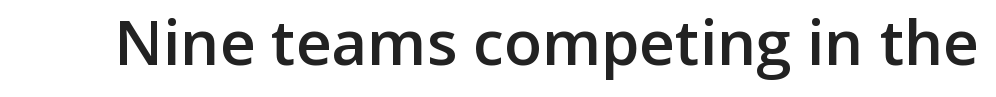
The image shows 62 px semibold sans-serif type, upright; set normal letter spacing, not underlined; low stroke contrast and a medium x-height.
